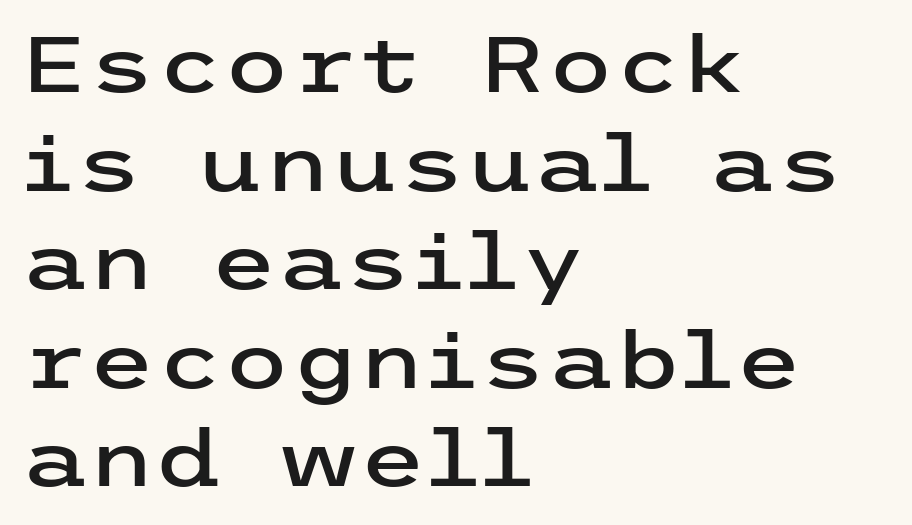
Q: Is the text italic (slanted)? A: No, it is upright.
Q: Is the typeface a serif or a sans-serif typeface? A: Sans-serif.
Q: Is the text underlined? A: No.
Q: How is the paragraph aligned? A: Left-aligned.
Q: Is the spacing between letters normal or unusually wide? A: Normal.
Q: Is the spacing between lines tight, normal or loose? A: Normal.
Q: Width (condensed, normal, or wide)? A: Wide.
Q: Stroke contrast? A: Low.
Q: x-height? A: Medium.
